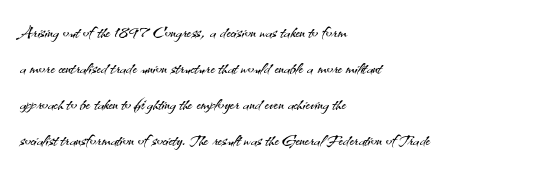
The image shows 23 px text type; set left-aligned, normal line spacing (1.57x), normal letter spacing, not underlined.
